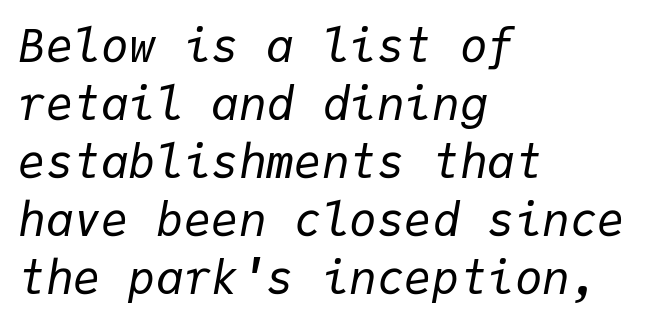
These lines sit exactly where default settings would place them. Weight: not bold — regular or lighter. You can tell it's italic because the verticals aren't actually vertical. Between one letter and the next there's only the usual sliver of space. A bare baseline throughout the passage.
